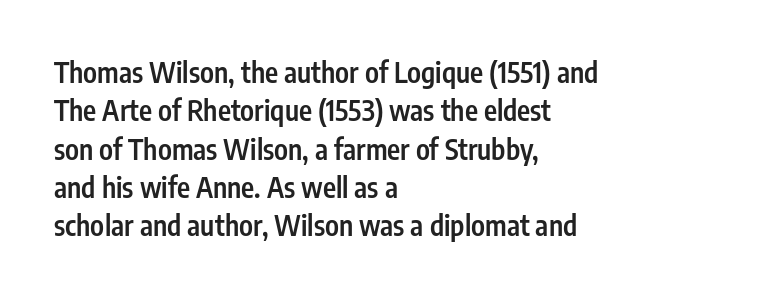
The image shows 28 px semibold, condensed sans-serif type, upright; set left-aligned, normal line spacing (1.37x), normal letter spacing, not underlined; low stroke contrast and a medium x-height.
